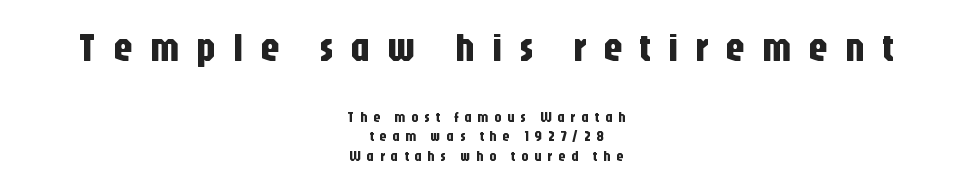
Q: Is the text italic (slanted)? A: No, it is upright.
Q: Is the typeface a serif or a sans-serif typeface? A: Sans-serif.
Q: Is the text underlined? A: No.
Q: How is the paragraph aligned? A: Centered.
Q: Is the spacing between letters normal or unusually wide? A: Unusually wide.
Q: Is the spacing between lines tight, normal or loose? A: Normal.
Q: Which block of text is set in a larger size, the first (top) or the second (bottom)? A: The first (top) one.
Q: Width (condensed, normal, or wide)? A: Condensed.
Q: Stroke contrast? A: Low.
Q: x-height? A: Large.
Q: Monospaced? A: No.
